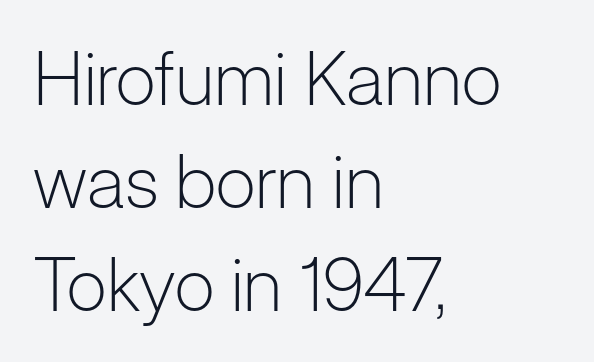
The image shows 74 px light sans-serif type, upright; set left-aligned, normal line spacing (1.39x), normal letter spacing, not underlined; low stroke contrast and a medium x-height.
